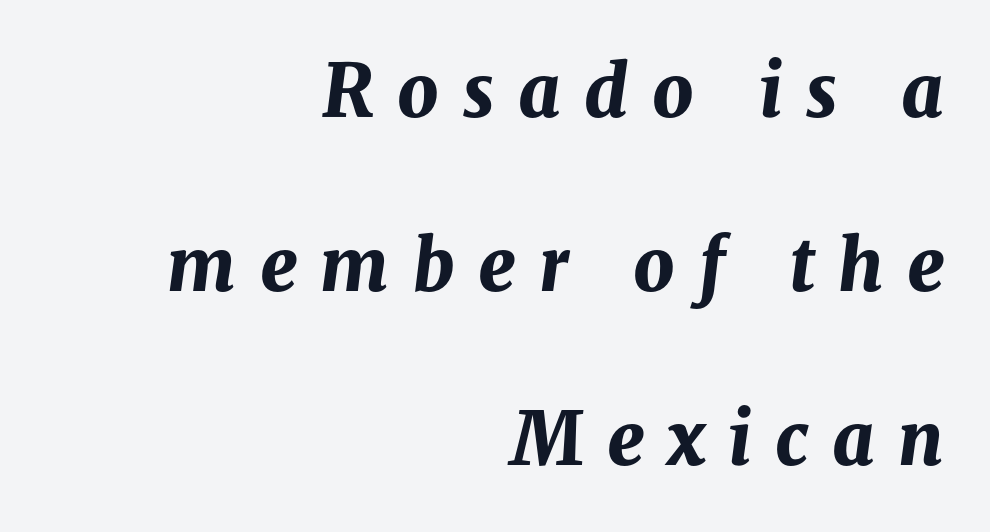
The image shows 72 px bold type, italic (leaning right); set right-aligned, loose line spacing (2.42x), unusually wide letter spacing (+0.33 em), not underlined; medium stroke contrast and a medium x-height.
